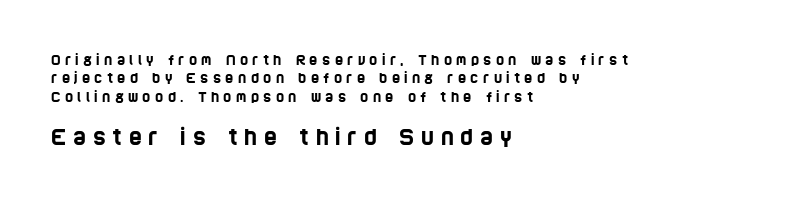
The image shows 22 px text type; set left-aligned, normal line spacing (1.31x), unusually wide letter spacing (+0.31 em), not underlined; the second (bottom) block is 1.57x larger.
